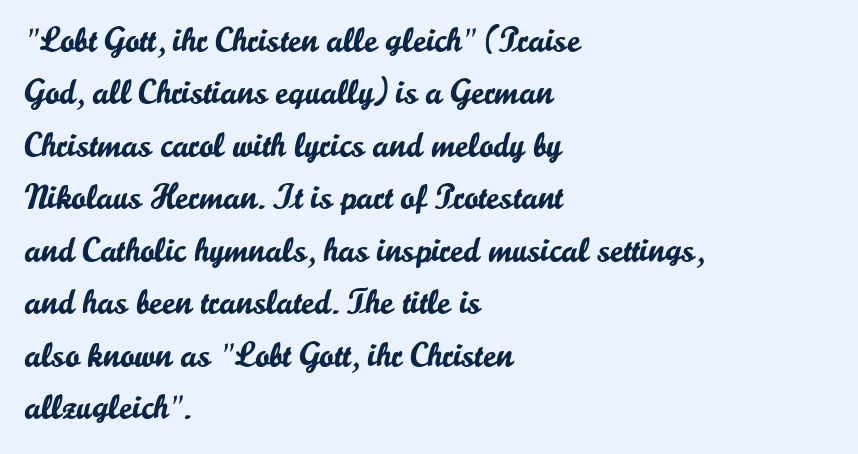
The specimen omits any rule beneath the text block's lines. There is no visible air inserted between adjacent glyphs. The ragged edge is on the right, which tells us the setting is flush left. A typesetter would call this proportional, since set widths differ per character. The rendering shows plain stroke endings on the letterforms — a sans-serif design.
